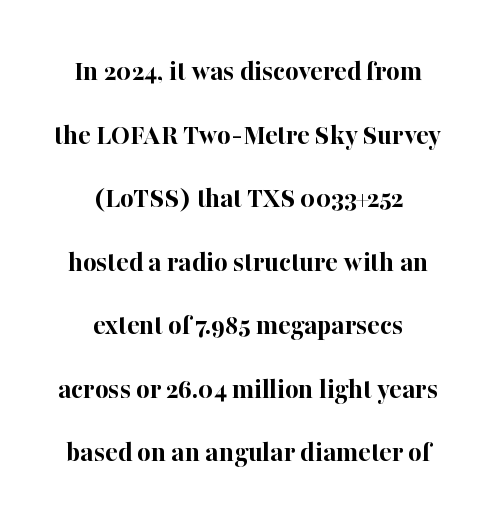
{"serif": "yes", "italic": "no", "bold": "yes", "weight": "bold", "width": "normal", "stroke_contrast": "high", "x_height": "medium", "monospaced": "no", "underline": "no", "align": "center", "line_spacing": "loose", "line_spacing_ratio": 2.19, "letter_spacing": "normal", "letter_spacing_em": 0.0, "glyph_px": 29}
